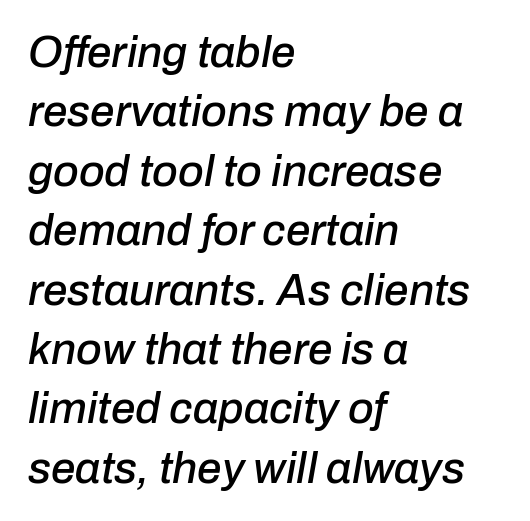
The rendering uses a moderate line-height, typical for paragraphs. The strip under each line holds only bare page. Tracking here is standard; glyphs follow each other at the usual distance. The lines in this sample share a left origin and differ only in where they stop.
